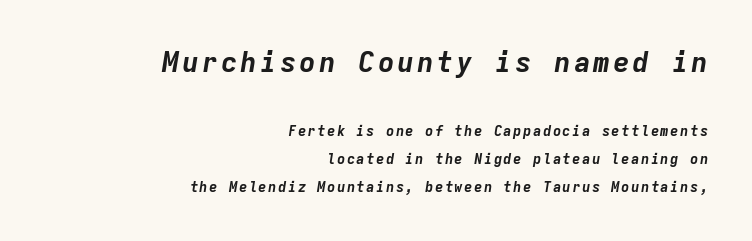
The image shows 28 px bold type, italic (leaning right), monospaced; set right-aligned, loose line spacing (2.0x), not underlined; the first (top) block is 2.0x larger; low stroke contrast and a medium x-height.
